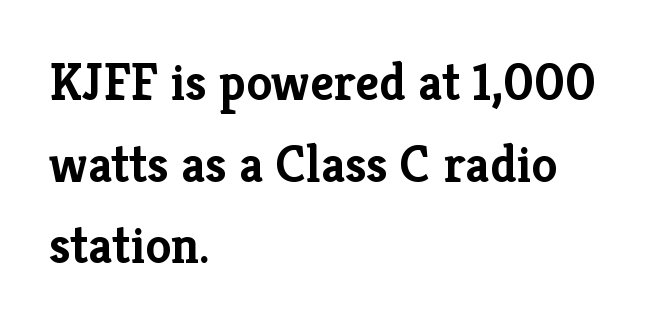
{"serif": "yes", "italic": "no", "bold": "yes", "weight": "semibold", "width": "normal", "stroke_contrast": "low", "x_height": "medium", "monospaced": "no", "underline": "no", "align": "left", "line_spacing": "normal", "line_spacing_ratio": 1.57, "letter_spacing": "normal", "letter_spacing_em": 0.0, "glyph_px": 52}
